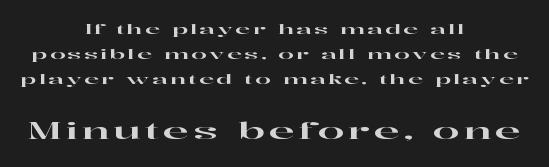
Upright lettering throughout. Type size steps up from the first block to the second. The foot of each line stays bare and open. These lines are centered, leaving both edges ragged.
